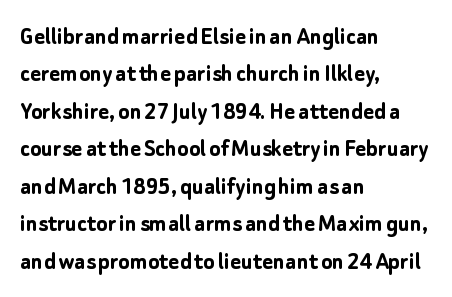
{"italic": "no", "bold": "yes", "underline": "no", "align": "left", "line_spacing": "normal", "line_spacing_ratio": 1.44, "letter_spacing": "normal", "letter_spacing_em": 0.0, "glyph_px": 26}
